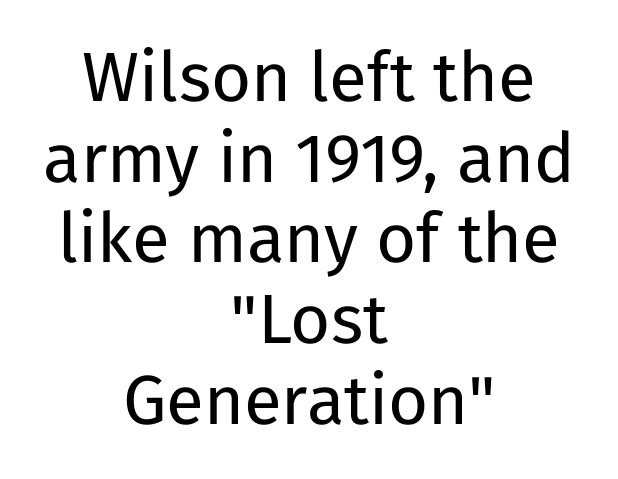
{"serif": "no", "italic": "no", "bold": "no", "weight": "regular", "width": "normal", "stroke_contrast": "low", "x_height": "medium", "monospaced": "no", "underline": "no", "align": "center", "line_spacing_ratio": 1.17, "letter_spacing": "normal", "letter_spacing_em": 0.0, "glyph_px": 69}
